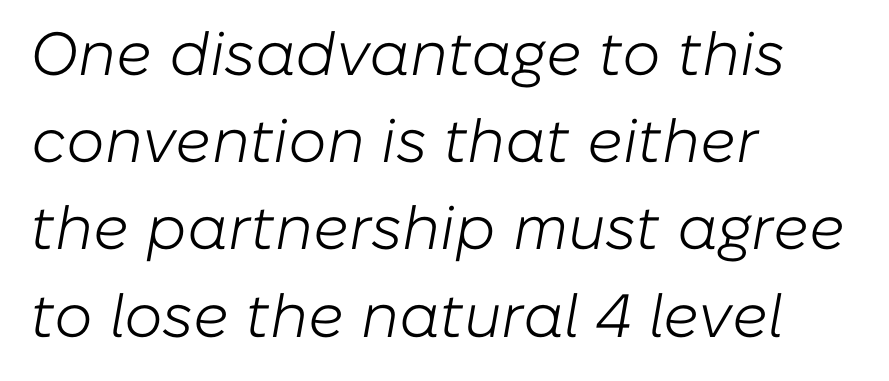
The image shows 61 px light type, italic (leaning right); set left-aligned, normal line spacing (1.43x), normal letter spacing, not underlined; low stroke contrast and a medium x-height.
